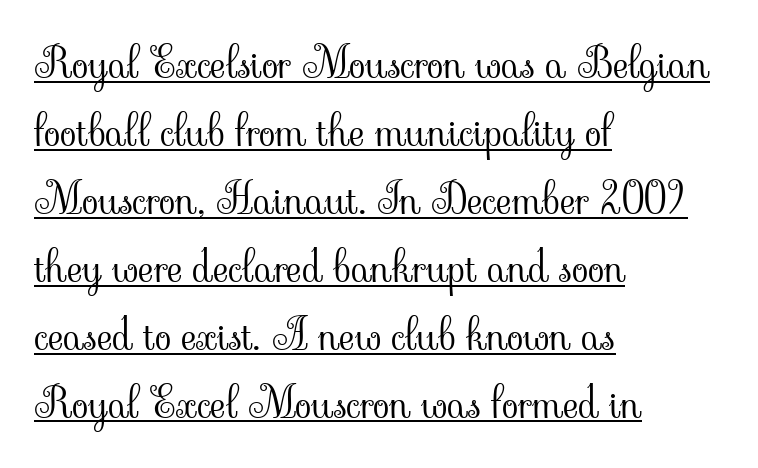
Q: Is the text bold? A: No.
Q: Is the text italic (slanted)? A: No, it is upright.
Q: Is the typeface a serif or a sans-serif typeface? A: Serif.
Q: Is the text underlined? A: Yes.
Q: How is the paragraph aligned? A: Left-aligned.
Q: Is the spacing between letters normal or unusually wide? A: Normal.
Q: Is the spacing between lines tight, normal or loose? A: Normal.
Q: Width (condensed, normal, or wide)? A: Normal.
Q: Stroke contrast? A: Low.
Q: x-height? A: Small.
Q: Monospaced? A: No.
